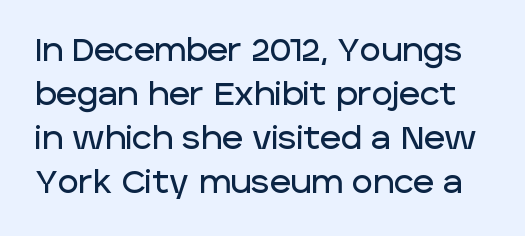
{"serif": "no", "italic": "no", "width": "normal", "stroke_contrast": "low", "x_height": "large", "monospaced": "no", "underline": "no", "line_spacing": "normal", "line_spacing_ratio": 1.38, "letter_spacing": "normal", "letter_spacing_em": 0.0, "glyph_px": 32}
